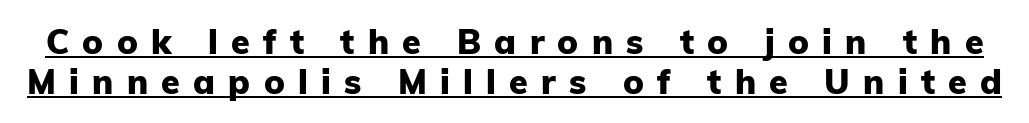
Q: Is the text bold? A: Yes.
Q: Is the text italic (slanted)? A: No, it is upright.
Q: Is the typeface a serif or a sans-serif typeface? A: Sans-serif.
Q: Is the text underlined? A: Yes.
Q: Is the spacing between letters normal or unusually wide? A: Unusually wide.
Q: Width (condensed, normal, or wide)? A: Normal.
Q: Stroke contrast? A: Low.
Q: x-height? A: Medium.
Q: Monospaced? A: No.
